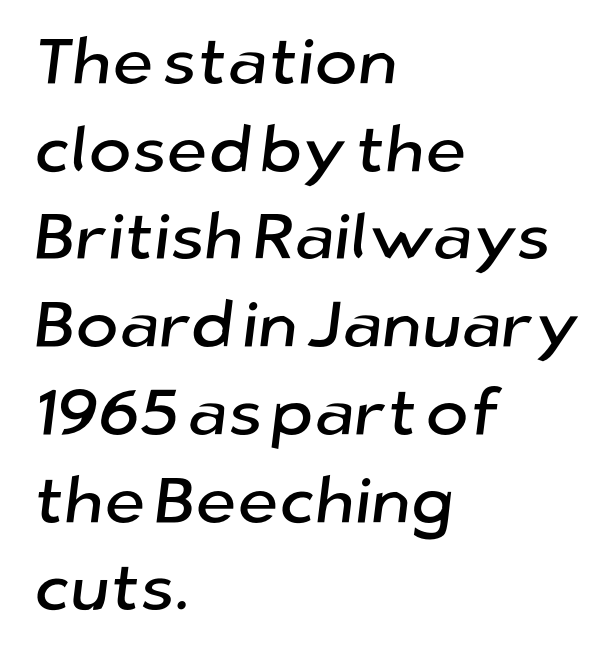
Q: Is the typeface a serif or a sans-serif typeface? A: Sans-serif.
Q: Is the text underlined? A: No.
Q: How is the paragraph aligned? A: Left-aligned.
Q: Is the spacing between letters normal or unusually wide? A: Normal.
Q: Is the spacing between lines tight, normal or loose? A: Normal.
Q: Width (condensed, normal, or wide)? A: Normal.
Q: Stroke contrast? A: Low.
Q: x-height? A: Medium.
Q: Monospaced? A: No.
